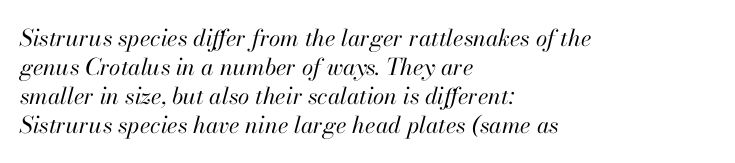
The image shows 23 px text type, italic (leaning right); set left-aligned, normal line spacing (1.26x), normal letter spacing, not underlined.
